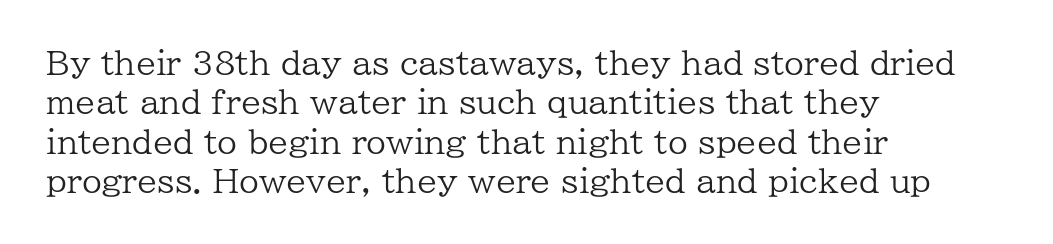
Characters follow at the spacing the type designer built in. This sample uses a serif face. The specimen reads as upright at a glance. The weight would be labelled regular, book, light, or lighter still. Does the copy run flush right? No — it runs flush left. Looks like regular typesetting: each glyph gets only the width it needs.
